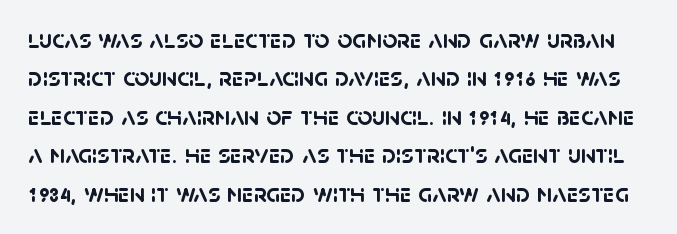
{"bold": "yes", "underline": "no", "line_spacing": "normal", "line_spacing_ratio": 1.48, "letter_spacing": "normal", "letter_spacing_em": 0.0, "glyph_px": 26}
